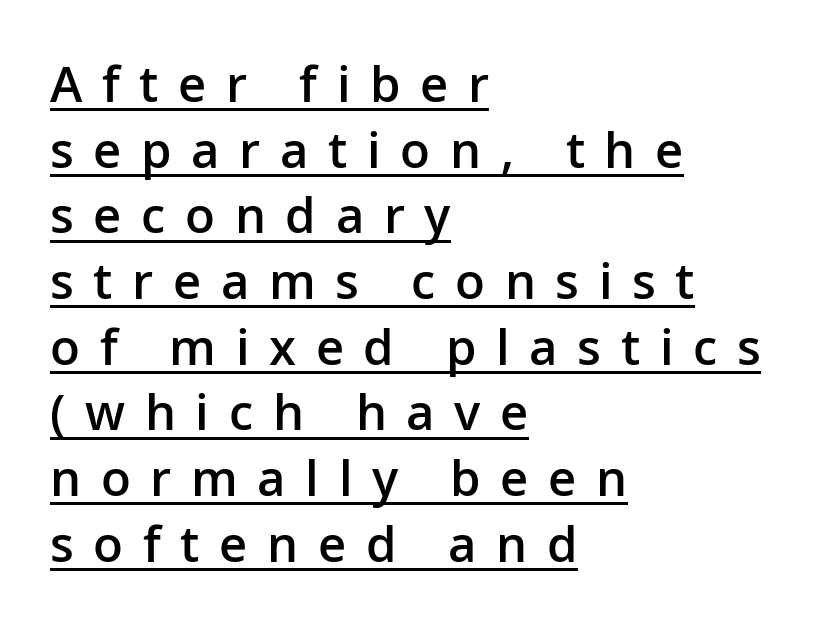
{"serif": "no", "italic": "no", "bold": "semi", "weight": "semibold", "width": "normal", "stroke_contrast": "low", "x_height": "medium", "monospaced": "no", "underline": "yes", "align": "left", "line_spacing": "normal", "line_spacing_ratio": 1.34, "letter_spacing": "wide", "letter_spacing_em": 0.4, "glyph_px": 49}
